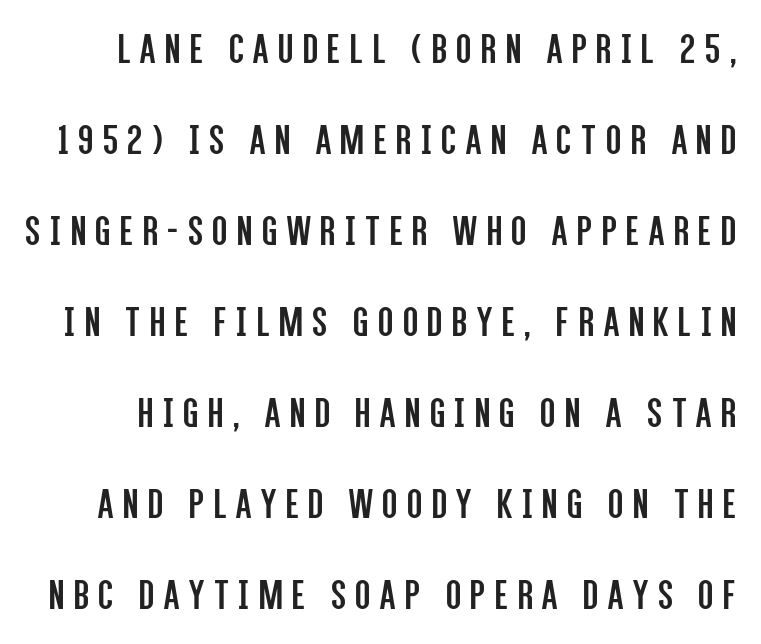
The image shows 44 px regular-weight, condensed sans-serif type, upright; set loose line spacing (2.07x), unusually wide letter spacing (+0.22 em), not underlined; low stroke contrast and a large x-height.
